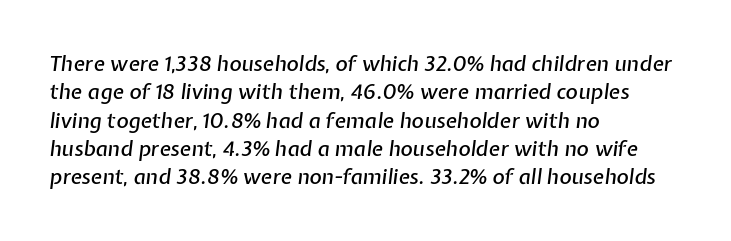
This block has exactly the height ordinary leading produces. Caption: standard tracking, unaltered. Is the type slanted? Yes — the strokes lean at a clear angle. Has an underline been added? It has not. A student would call this left alignment; a typographer would say flush left, rag right.
